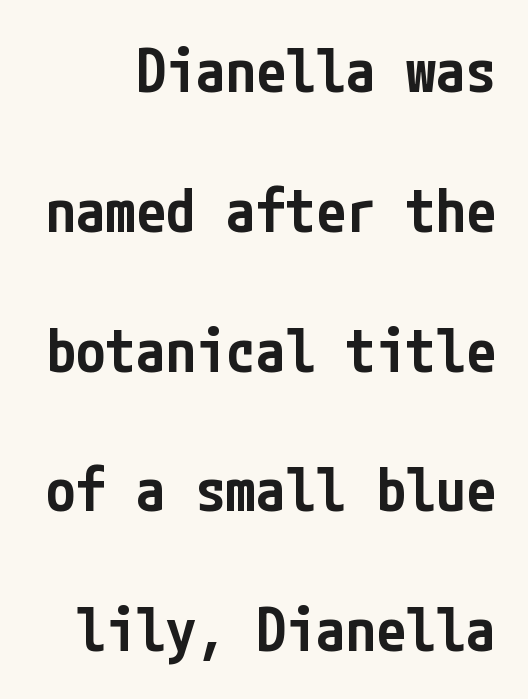
{"serif": "no", "italic": "no", "bold": "semi", "weight": "semibold", "width": "condensed", "stroke_contrast": "low", "x_height": "medium", "underline": "no", "line_spacing": "loose", "line_spacing_ratio": 2.33, "letter_spacing": "normal", "letter_spacing_em": 0.0, "glyph_px": 60}
